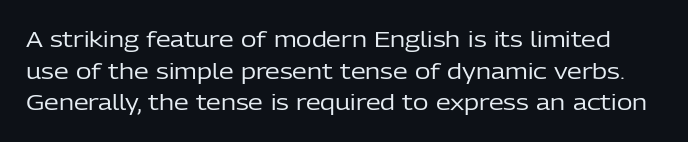
Rule under the text: the space is simply empty. Heaviness? Minimal to ordinary, like unemphasized prose. The type sits square on the baseline with zero lean. Glyph-to-glyph distance matches everyday printed text. Compared with typical paragraphs, the rows here are spaced about the same.
